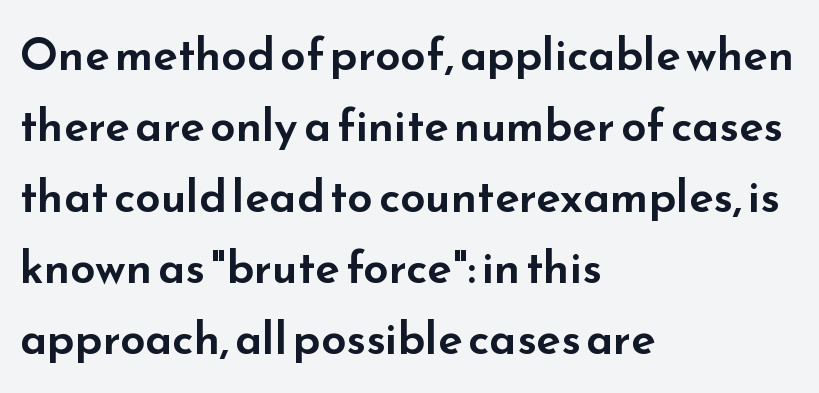
These lines are rendered in a variable-pitch font. It's the straight-up-and-down kind of type. Each line starts at the same left margin while the right side varies. Successive baselines arrive at the customary interval. The specimen omits any rule beneath the text block's lines.
